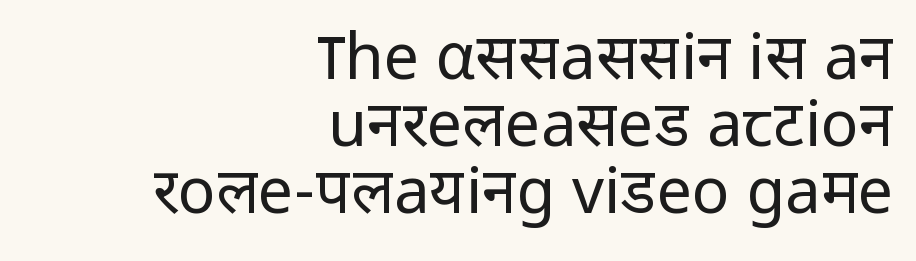
Q: Is the text bold? A: No.
Q: Is the text italic (slanted)? A: No, it is upright.
Q: Is the typeface a serif or a sans-serif typeface? A: Sans-serif.
Q: Is the text underlined? A: No.
Q: How is the paragraph aligned? A: Right-aligned.
Q: Is the spacing between letters normal or unusually wide? A: Normal.
Q: Is the spacing between lines tight, normal or loose? A: Tight.
Q: Width (condensed, normal, or wide)? A: Normal.
Q: Stroke contrast? A: Low.
Q: x-height? A: Medium.
Q: Monospaced? A: No.
